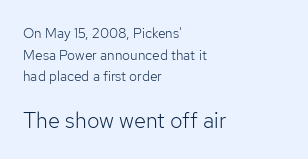
When letters stand straight like this, we call the style roman or upright. Block two is the big one; block one sits smaller above it. The block of text has a typical density, with ordinary space between rows. Stems here are at most as thick as an everyday book face. Any mark beneath the type? The region is blank.
